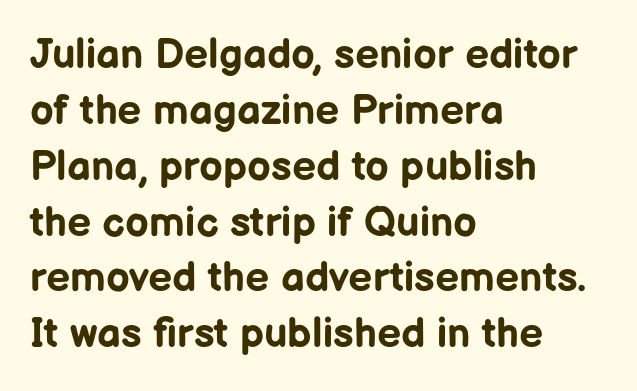
Q: Is the text bold? A: Yes.
Q: Is the text italic (slanted)? A: No, it is upright.
Q: Is the typeface a serif or a sans-serif typeface? A: Sans-serif.
Q: Is the text underlined? A: No.
Q: How is the paragraph aligned? A: Left-aligned.
Q: Is the spacing between letters normal or unusually wide? A: Normal.
Q: Is the spacing between lines tight, normal or loose? A: Normal.
Q: Width (condensed, normal, or wide)? A: Normal.
Q: Stroke contrast? A: Low.
Q: x-height? A: Medium.
Q: Monospaced? A: No.
